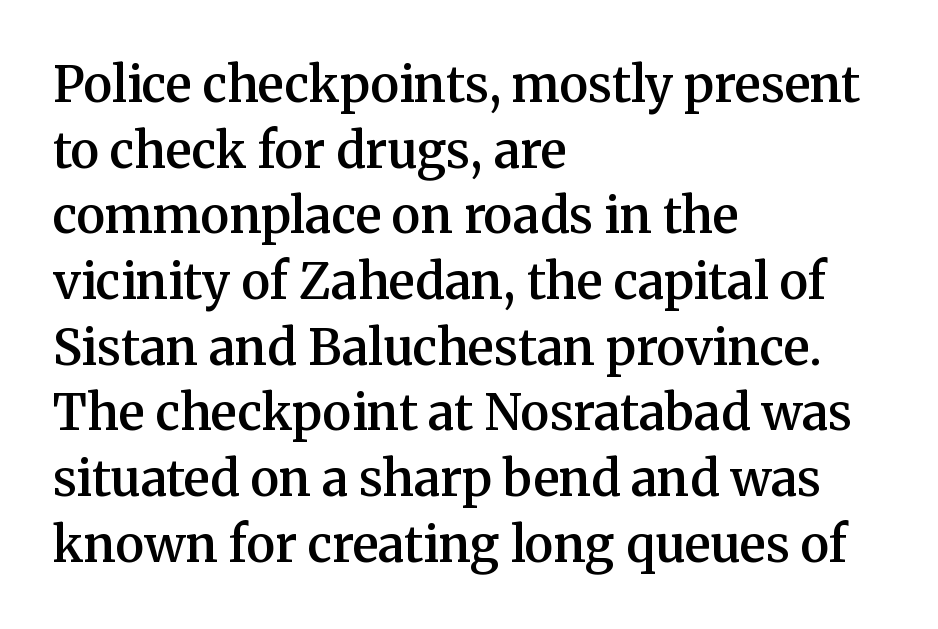
The image shows 49 px semibold serif type, upright; set left-aligned, normal line spacing (1.34x), normal letter spacing, not underlined; medium stroke contrast and a medium x-height.
